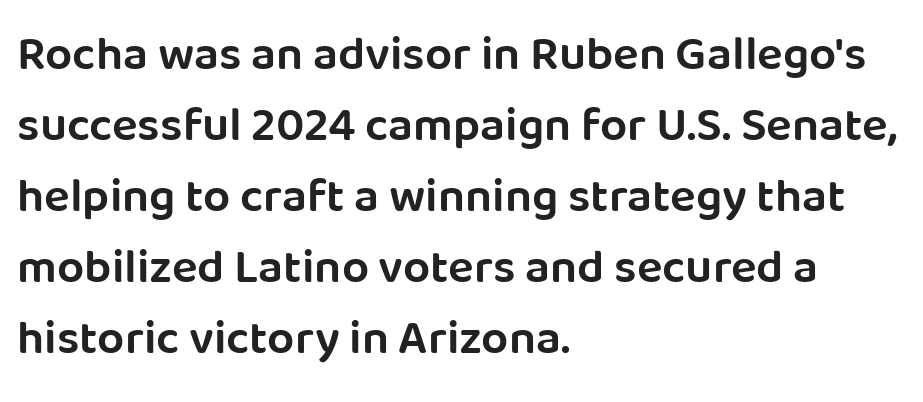
The designer went with a sans here, leaving each stem footless. Each letter keeps its own natural width here, so spacing adapts to shape. The foot of each line stays bare and open. Horizontal alignment here is leftward, the default for most running prose. The space between consecutive lines is moderate. In terms of letterspacing, this is plain default setting.
